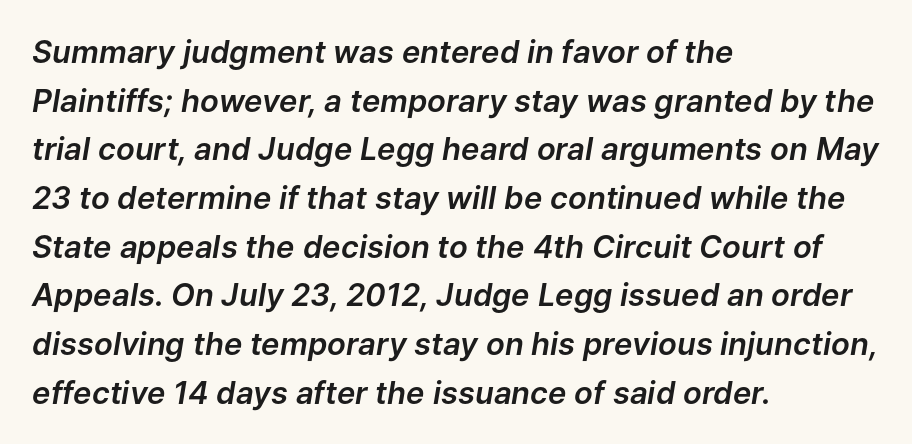
Q: Is the text italic (slanted)? A: Yes, it leans right by about 9 degrees.
Q: Is the text underlined? A: No.
Q: How is the paragraph aligned? A: Left-aligned.
Q: Is the spacing between letters normal or unusually wide? A: Normal.
Q: Is the spacing between lines tight, normal or loose? A: Normal.
Q: Width (condensed, normal, or wide)? A: Normal.
Q: Stroke contrast? A: Low.
Q: x-height? A: Medium.
Q: Monospaced? A: No.
